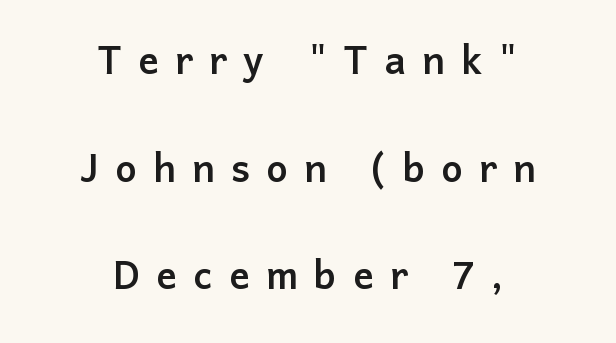
The image shows 51 px sans-serif type, upright; set centered, loose line spacing (2.11x), unusually wide letter spacing (+0.32 em), not underlined; low stroke contrast and a medium x-height.
